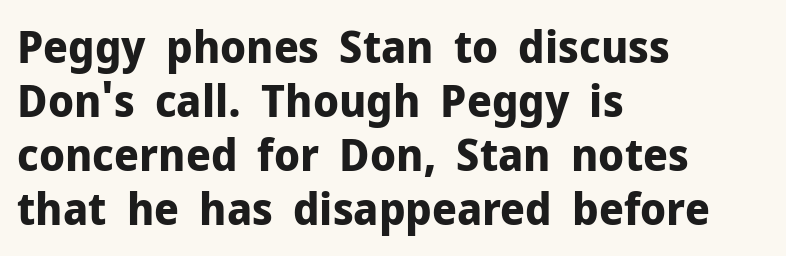
{"serif": "no", "italic": "no", "bold": "yes", "weight": "bold", "width": "normal", "stroke_contrast": "low", "x_height": "medium", "monospaced": "no", "underline": "no", "align": "left", "line_spacing_ratio": 1.2, "letter_spacing": "normal", "letter_spacing_em": 0.0, "glyph_px": 45}
